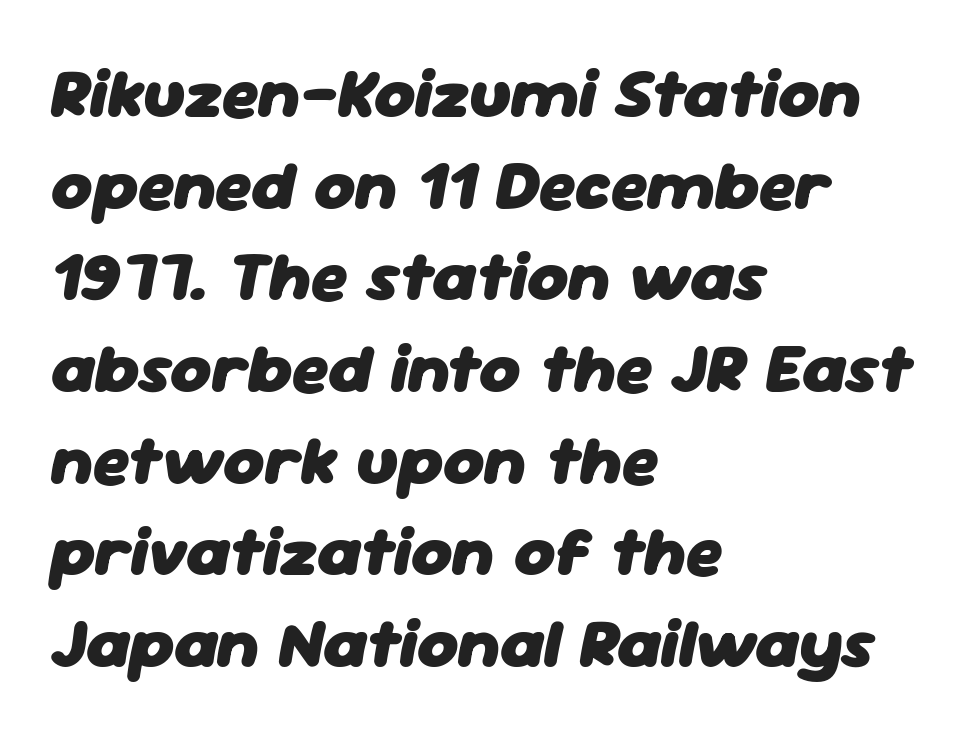
{"italic": "yes", "lean": "right", "slant_degrees": 11, "bold": "yes", "weight": "heavy", "width": "normal", "stroke_contrast": "low", "x_height": "medium", "monospaced": "no", "underline": "no", "align": "left", "line_spacing": "normal", "line_spacing_ratio": 1.31, "letter_spacing": "normal", "letter_spacing_em": 0.0, "glyph_px": 70}
